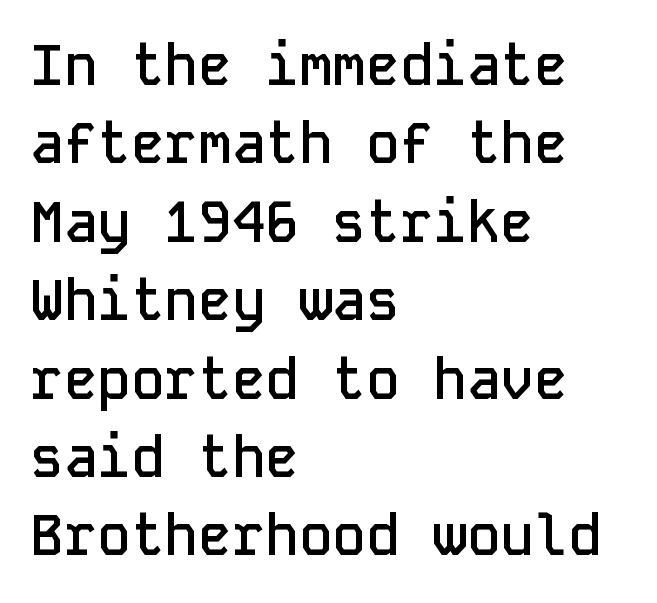
{"serif": "no", "italic": "no", "bold": "semi", "weight": "semibold", "width": "normal", "stroke_contrast": "low", "x_height": "medium", "monospaced": "yes", "underline": "no", "align": "left", "line_spacing": "normal", "line_spacing_ratio": 1.4, "letter_spacing": "normal", "letter_spacing_em": 0.0, "glyph_px": 56}
